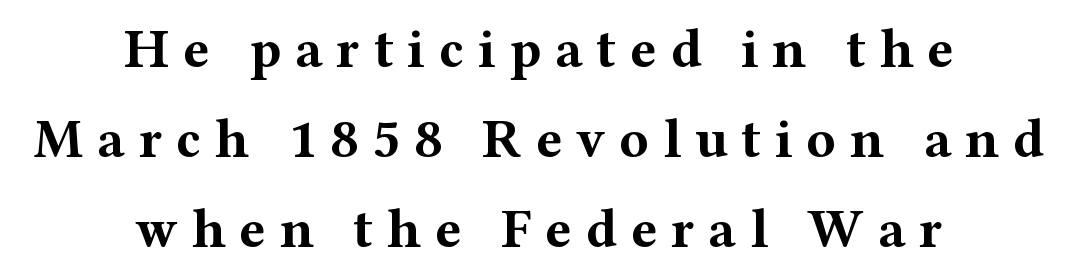
The image shows 55 px bold, wide serif type, upright; set centered, normal line spacing (1.64x), unusually wide letter spacing (+0.25 em), not underlined; medium stroke contrast and a medium x-height.
